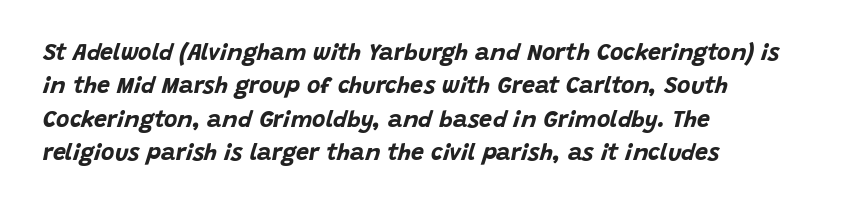
The lines are quadded left. Each glyph is drawn with heavy, bold strokes. Descenders are the only things crossing below the line. Notice how the stems are inclined rather than vertical — that's the hallmark of italics. This rendering leaves character spacing at its baseline value.
